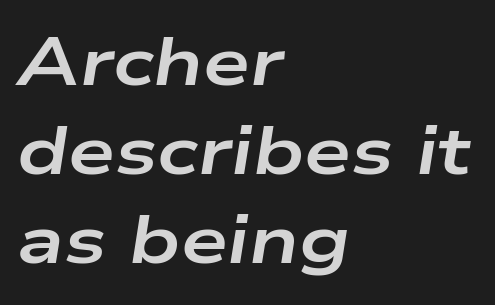
The image shows 67 px bold, wide type, italic (leaning right); set left-aligned, normal line spacing (1.33x), normal letter spacing, not underlined; low stroke contrast and a medium x-height.
